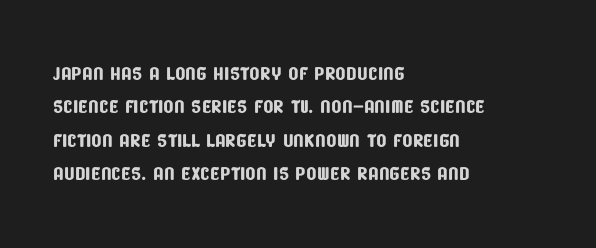
Q: Is the text underlined? A: No.
Q: How is the paragraph aligned? A: Left-aligned.
Q: Is the spacing between letters normal or unusually wide? A: Normal.
